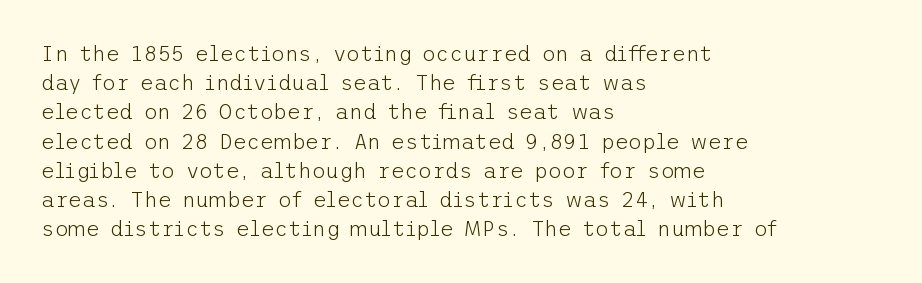
{"italic": "no", "bold": "no", "underline": "no", "align": "left", "line_spacing": "normal", "line_spacing_ratio": 1.39, "letter_spacing": "normal", "letter_spacing_em": 0.0, "glyph_px": 21}
